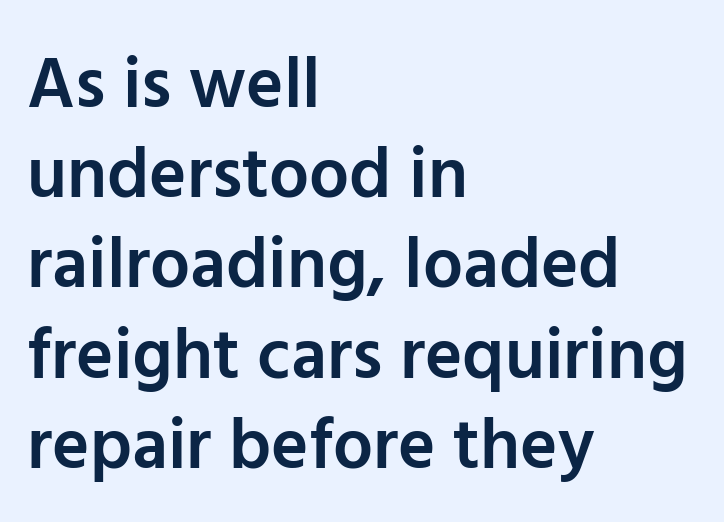
Inter-character spacing is left at the font's built-in metrics. Does the type have serifs? No, each stem ends abruptly. Italic? Not at all — the glyphs are vertical. Clear beneath every line of the passage.
